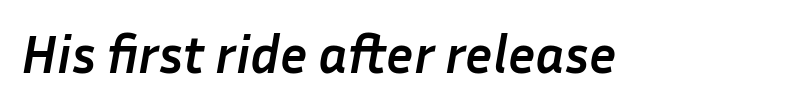
The image shows 53 px semibold type, italic (leaning right); set normal letter spacing, not underlined; low stroke contrast and a medium x-height.
